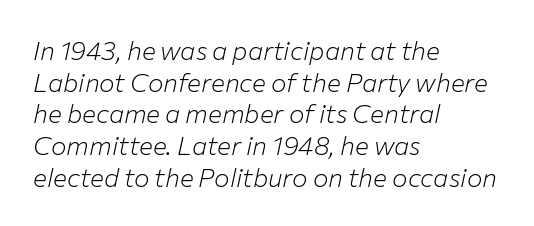
The image shows 26 px text type, italic (leaning right); set left-aligned, line spacing 1.22x, normal letter spacing, not underlined.
